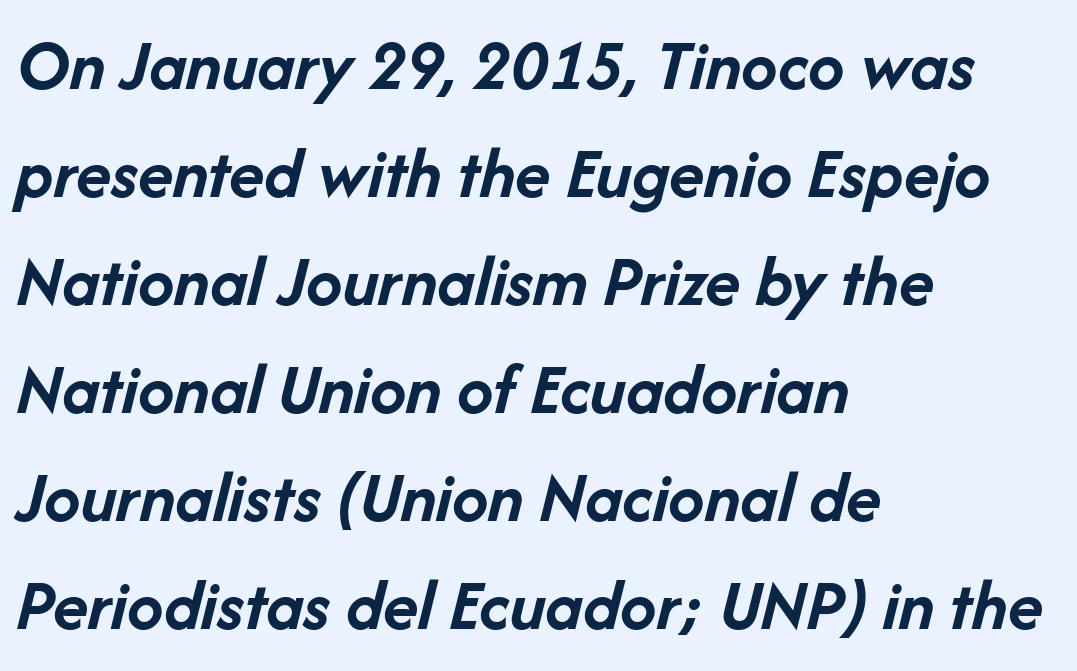
{"italic": "yes", "lean": "right", "slant_degrees": 14, "bold": "yes", "weight": "semibold", "width": "normal", "stroke_contrast": "low", "x_height": "medium", "monospaced": "no", "underline": "no", "align": "left", "line_spacing": "normal", "line_spacing_ratio": 1.48, "letter_spacing": "normal", "letter_spacing_em": 0.0, "glyph_px": 73}
